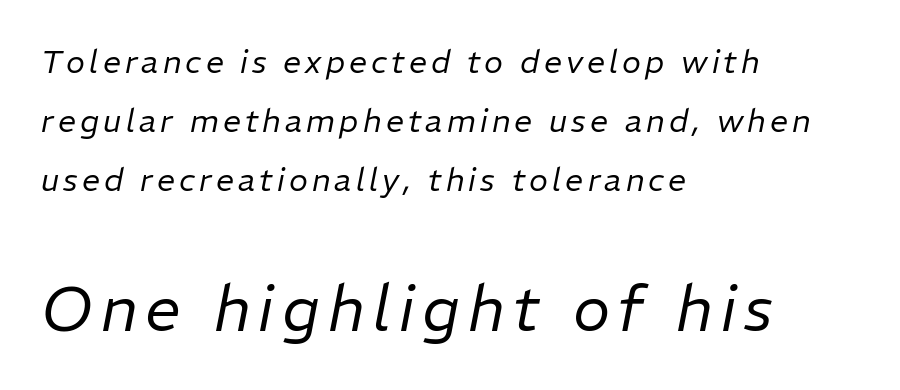
Q: Is the text bold? A: No.
Q: Is the text italic (slanted)? A: Yes, it leans right by about 11 degrees.
Q: Is the text underlined? A: No.
Q: How is the paragraph aligned? A: Left-aligned.
Q: Which block of text is set in a larger size, the first (top) or the second (bottom)? A: The second (bottom) one.
Q: Width (condensed, normal, or wide)? A: Normal.
Q: Stroke contrast? A: Low.
Q: x-height? A: Medium.
Q: Monospaced? A: No.
